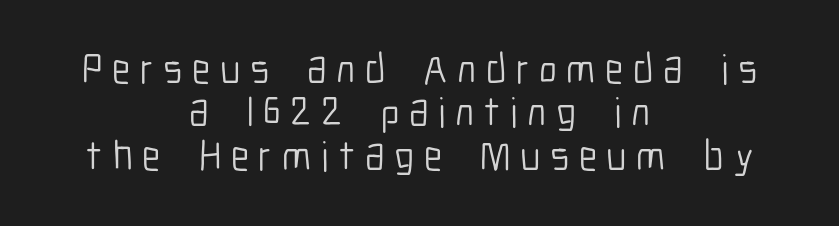
The image shows 42 px light, condensed sans-serif type, upright; set centered, tight line spacing (1.03x), unusually wide letter spacing (+0.23 em), not underlined; low stroke contrast and a medium x-height.
